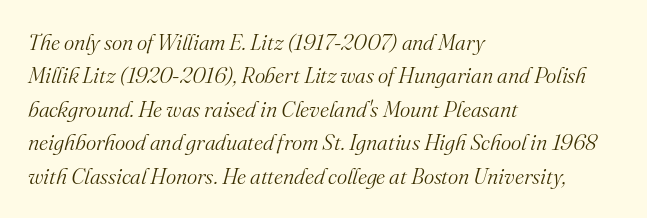
{"italic": "yes", "lean": "right", "slant_degrees": 16, "bold": "no", "underline": "no", "align": "left", "line_spacing": "normal", "line_spacing_ratio": 1.52, "letter_spacing": "normal", "letter_spacing_em": 0.0, "glyph_px": 22}
